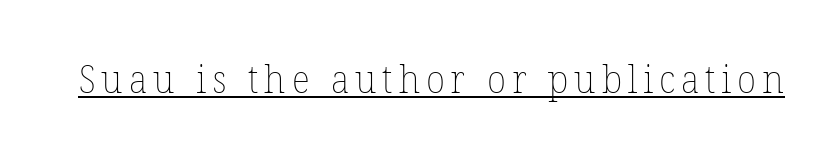
The image shows 39 px thin type; set underlined; low stroke contrast and a medium x-height.
